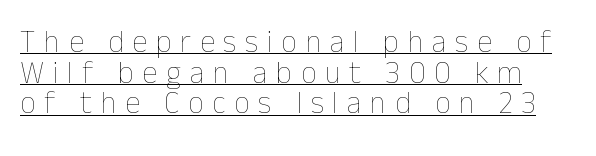
{"italic": "no", "bold": "no", "weight": "thin", "width": "normal", "stroke_contrast": "low", "x_height": "medium", "monospaced": "no", "underline": "yes", "line_spacing": "tight", "line_spacing_ratio": 0.99, "letter_spacing": "wide", "letter_spacing_em": 0.28, "glyph_px": 31}
